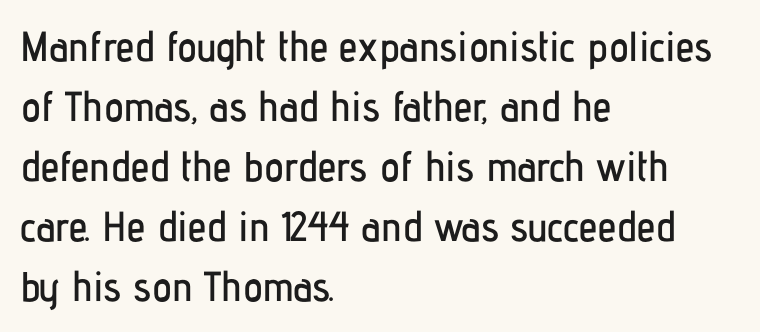
The image shows 42 px condensed sans-serif type, upright; set left-aligned, normal line spacing (1.43x), normal letter spacing, not underlined; low stroke contrast and a medium x-height.
